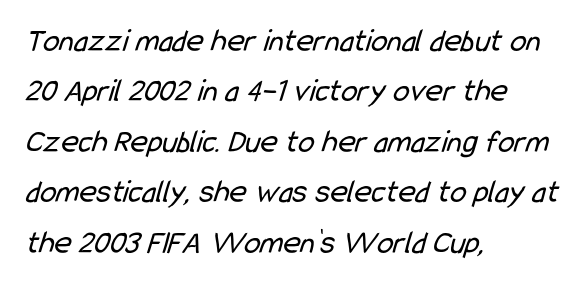
{"serif": "no", "bold": "no", "weight": "regular", "width": "condensed", "stroke_contrast": "low", "x_height": "medium", "monospaced": "no", "underline": "no", "align": "left", "line_spacing": "normal", "line_spacing_ratio": 1.53, "letter_spacing": "normal", "letter_spacing_em": 0.0, "glyph_px": 33}
